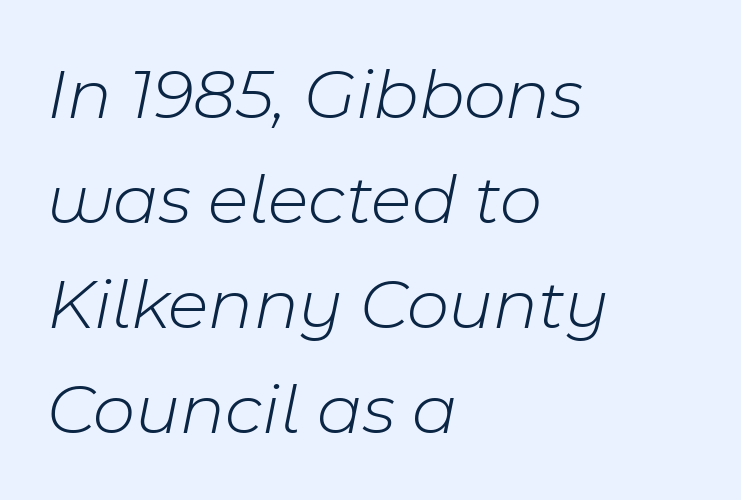
Q: Is the text bold? A: No.
Q: Is the text italic (slanted)? A: Yes, it leans right by about 11 degrees.
Q: Is the text underlined? A: No.
Q: How is the paragraph aligned? A: Left-aligned.
Q: Is the spacing between letters normal or unusually wide? A: Normal.
Q: Is the spacing between lines tight, normal or loose? A: Normal.
Q: Width (condensed, normal, or wide)? A: Normal.
Q: Stroke contrast? A: Low.
Q: x-height? A: Medium.
Q: Monospaced? A: No.
